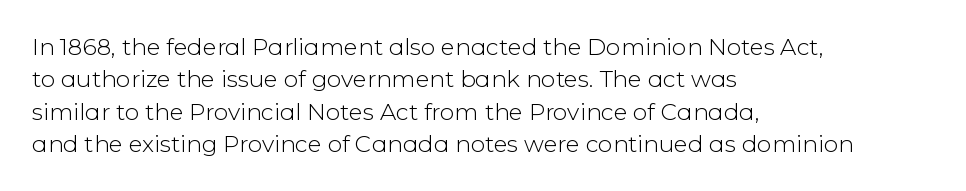
Q: Is the text bold? A: No.
Q: Is the text italic (slanted)? A: No, it is upright.
Q: Is the text underlined? A: No.
Q: How is the paragraph aligned? A: Left-aligned.
Q: Is the spacing between letters normal or unusually wide? A: Normal.
Q: Is the spacing between lines tight, normal or loose? A: Normal.
